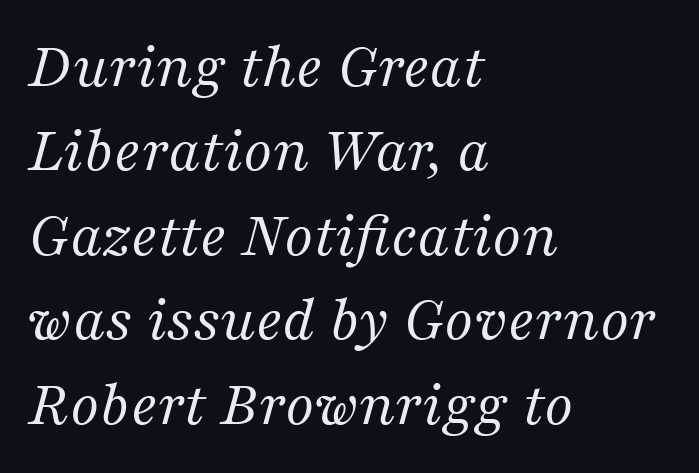
It's the slanting kind of type. No letter is thick-stroked: the sample isn't bold. Is there much room between lines? A standard amount, neither cramped nor airy. Regarding serifs, this sample has them. No word sits above an underline.
